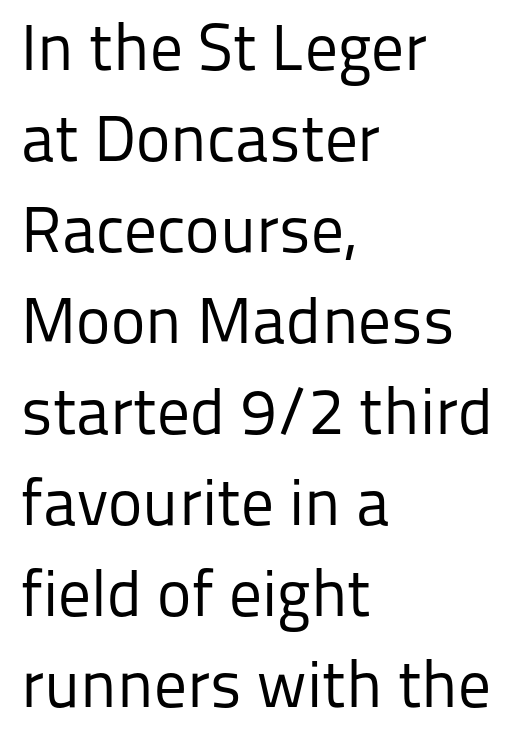
{"serif": "no", "italic": "no", "bold": "no", "weight": "regular", "width": "normal", "stroke_contrast": "low", "x_height": "medium", "monospaced": "no", "underline": "no", "align": "left", "line_spacing": "normal", "line_spacing_ratio": 1.4, "letter_spacing": "normal", "letter_spacing_em": 0.0, "glyph_px": 65}
